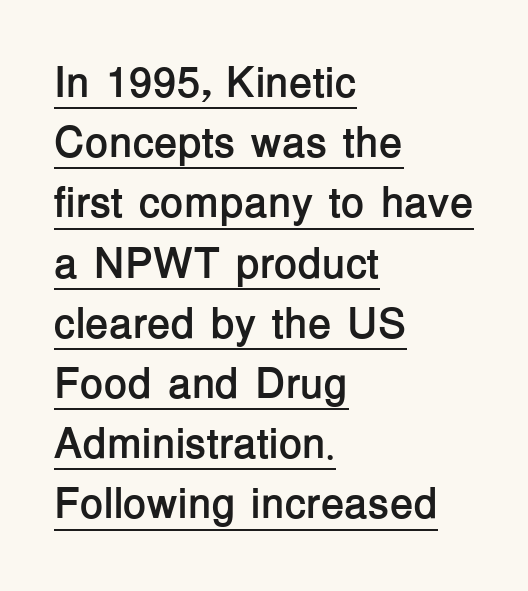
The image shows 43 px semibold sans-serif type, upright; set left-aligned, normal line spacing (1.4x), normal letter spacing, underlined; low stroke contrast and a medium x-height.
